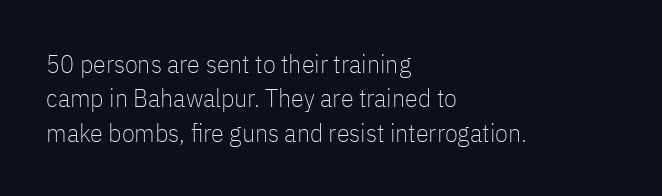
Leftover space on each line is placed entirely after the last word. Notice how the stems are strictly vertical — no italics here. The rendering uses a moderate line-height, typical for paragraphs. Underlining? Definitely not there. A light-to-regular cut is what we see here.
